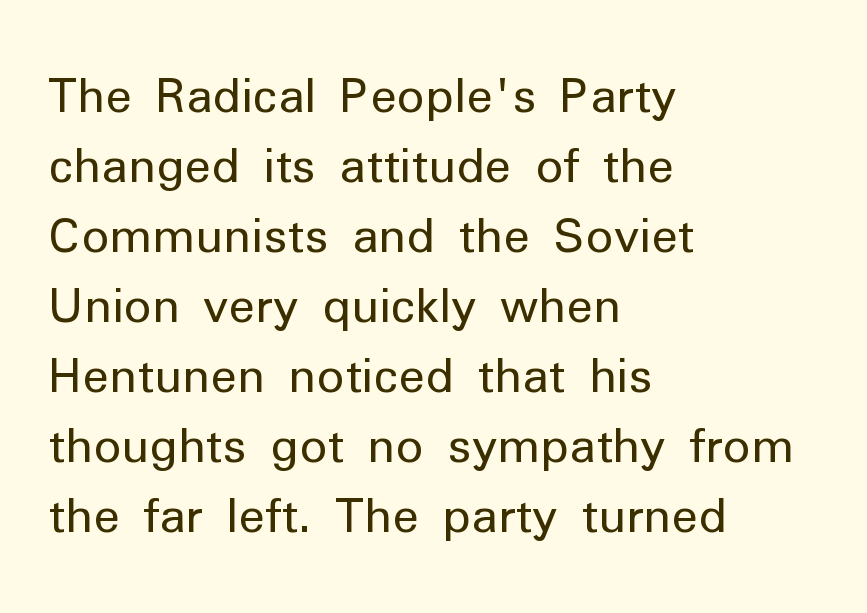
Q: Is the text bold? A: No.
Q: Is the text italic (slanted)? A: No, it is upright.
Q: Is the typeface a serif or a sans-serif typeface? A: Sans-serif.
Q: Is the text underlined? A: No.
Q: How is the paragraph aligned? A: Left-aligned.
Q: Is the spacing between letters normal or unusually wide? A: Normal.
Q: Is the spacing between lines tight, normal or loose? A: Normal.
Q: Width (condensed, normal, or wide)? A: Normal.
Q: Stroke contrast? A: Low.
Q: x-height? A: Medium.
Q: Monospaced? A: No.
